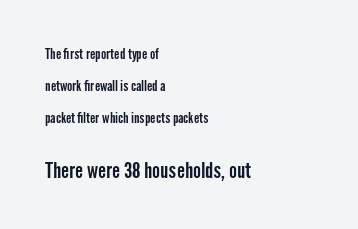
{"italic": "no", "underline": "no", "align": "left", "line_spacing": "loose", "line_spacing_ratio": 2.28, "letter_spacing": "normal", "letter_spacing_em": 0.0, "larger_block": "second", "size_ratio": 1.5, "glyph_px": 21}
